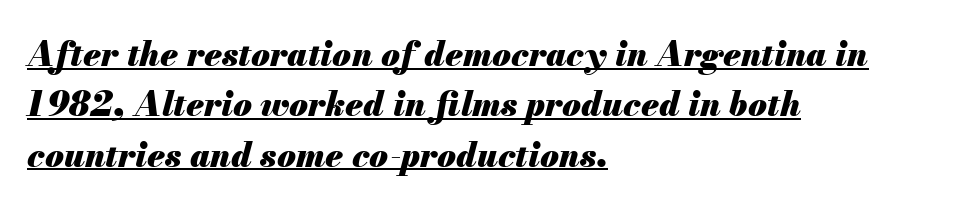
Quick note: underline on. A typesetter would call this proportional, since set widths differ per character. This sample uses plain, unmodified letter spacing. Compared with a centered layout, this one pins lines to the left instead. The space between consecutive lines is moderate. Italic: yes, the glyphs are oblique.
